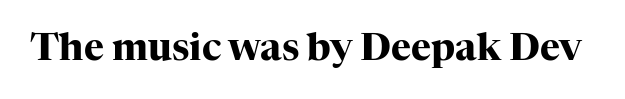
{"serif": "yes", "italic": "no", "bold": "yes", "weight": "heavy", "width": "normal", "stroke_contrast": "high", "x_height": "medium", "monospaced": "no", "underline": "no", "letter_spacing": "normal", "letter_spacing_em": 0.0, "glyph_px": 38}
